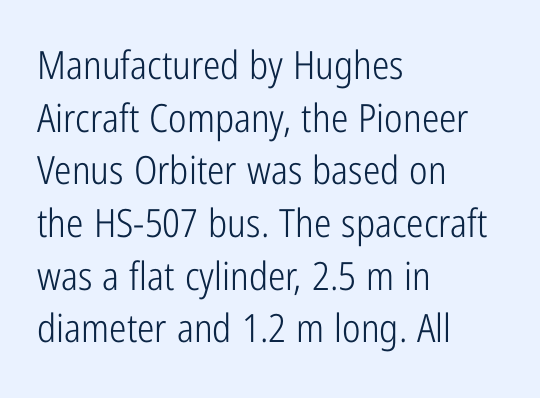
The image shows 39 px light, condensed sans-serif type, upright; set left-aligned, normal line spacing (1.35x), normal letter spacing, not underlined; low stroke contrast and a medium x-height.
